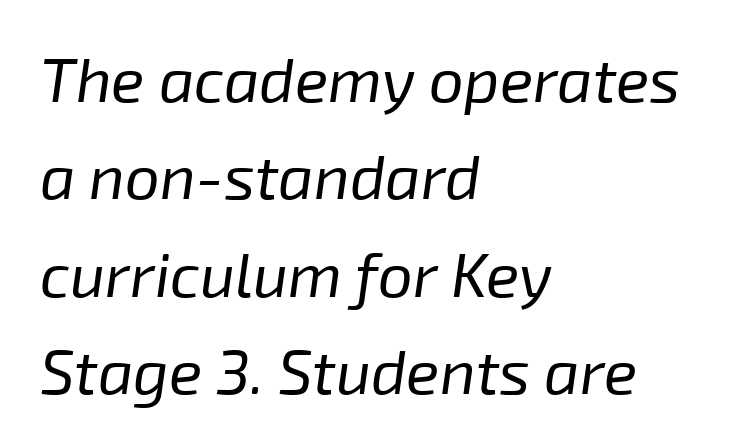
Q: Is the text bold? A: No.
Q: Is the text italic (slanted)? A: Yes, it leans right by about 8 degrees.
Q: Is the text underlined? A: No.
Q: How is the paragraph aligned? A: Left-aligned.
Q: Is the spacing between letters normal or unusually wide? A: Normal.
Q: Is the spacing between lines tight, normal or loose? A: Normal.
Q: Width (condensed, normal, or wide)? A: Normal.
Q: Stroke contrast? A: Low.
Q: x-height? A: Medium.
Q: Monospaced? A: No.
